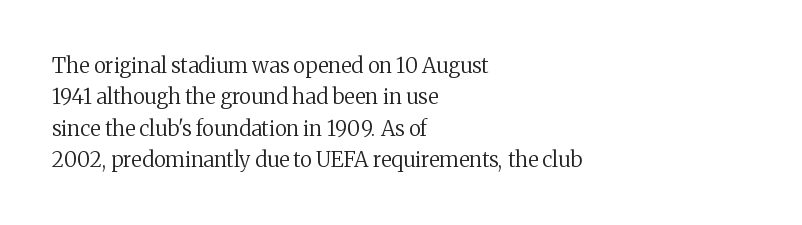
{"italic": "no", "bold": "no", "underline": "no", "align": "left", "line_spacing": "normal", "line_spacing_ratio": 1.49, "letter_spacing": "normal", "letter_spacing_em": 0.0, "glyph_px": 21}
